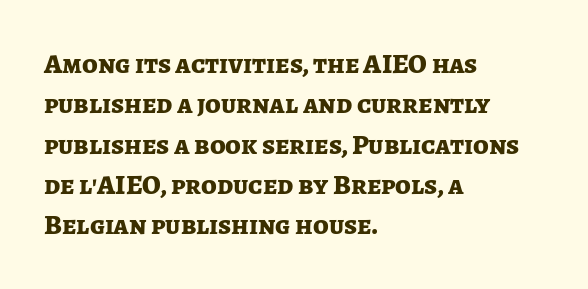
Q: Is the text bold? A: Yes.
Q: Is the text italic (slanted)? A: No, it is upright.
Q: Is the typeface a serif or a sans-serif typeface? A: Sans-serif.
Q: Is the text underlined? A: No.
Q: How is the paragraph aligned? A: Left-aligned.
Q: Is the spacing between letters normal or unusually wide? A: Normal.
Q: Is the spacing between lines tight, normal or loose? A: Normal.
Q: Width (condensed, normal, or wide)? A: Normal.
Q: Stroke contrast? A: Low.
Q: x-height? A: Medium.
Q: Monospaced? A: No.
